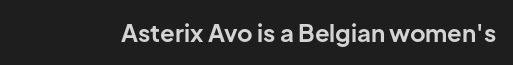
What stands out about the letter spacing? Nothing — it is the standard amount. Upright lettering throughout. Bold? Absolutely — the strokes are thick and heavy. The glyphs are unaccompanied by any horizontal stroke below them.
